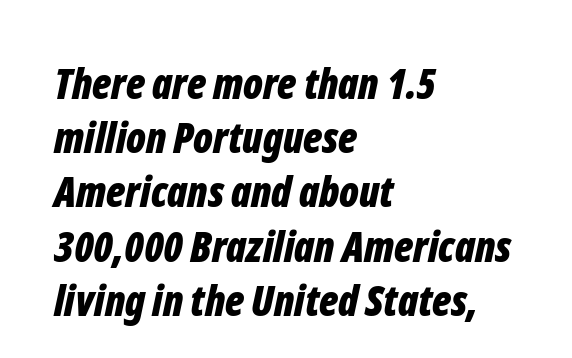
Q: Is the text bold? A: Yes.
Q: Is the text italic (slanted)? A: Yes, it leans right by about 12 degrees.
Q: Is the text underlined? A: No.
Q: How is the paragraph aligned? A: Left-aligned.
Q: Is the spacing between letters normal or unusually wide? A: Normal.
Q: Is the spacing between lines tight, normal or loose? A: Normal.
Q: Width (condensed, normal, or wide)? A: Condensed.
Q: Stroke contrast? A: Low.
Q: x-height? A: Medium.
Q: Monospaced? A: No.
